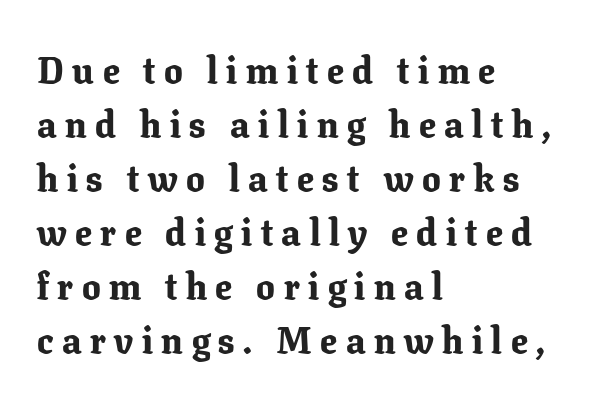
Students, this is bold: see how much ink each stroke carries. The vertical gap from one line to the next is medium. Between one letter and the next there's a generous, obvious gap. Nope, not italic — everything's standing straight. Think of a printed novel: that variable character pitch is what you see here. Casual observation: everything's shoved over to the left.
